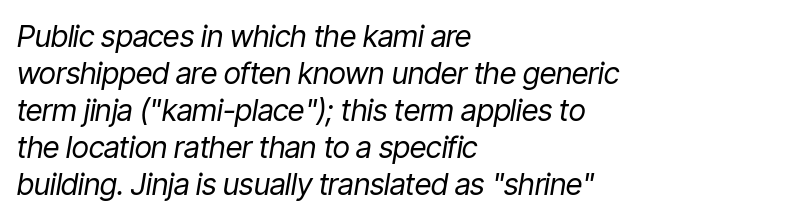
The image shows 30 px regular-weight, condensed type, italic (leaning right); set left-aligned, line spacing 1.23x, normal letter spacing, not underlined; low stroke contrast and a medium x-height.
